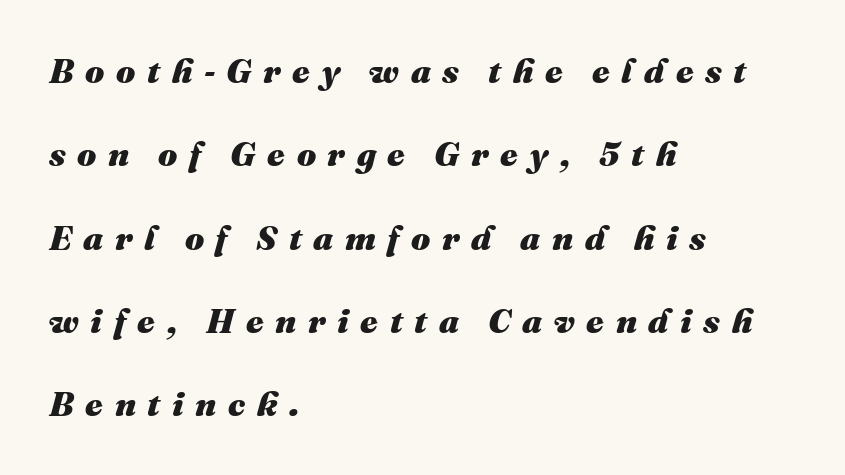
The lines in this sample share a left origin and differ only in where they stop. Stroke thickness is high; the sample reads as a true bold. These lines are rendered in a variable-pitch font. One glance says open: line gaps are wider than usual.
